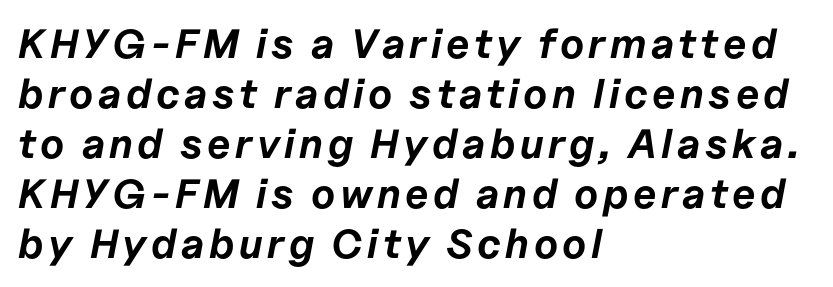
The image shows 41 px bold type, italic (leaning right); set left-aligned, line spacing 1.22x, not underlined; low stroke contrast and a medium x-height.
